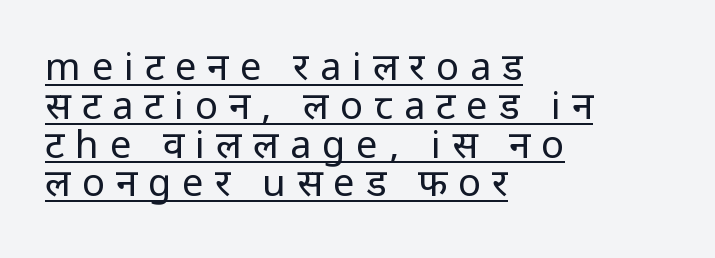
{"serif": "no", "italic": "no", "bold": "no", "weight": "regular", "width": "normal", "stroke_contrast": "low", "x_height": "medium", "monospaced": "no", "underline": "yes", "align": "left", "line_spacing": "tight", "line_spacing_ratio": 1.02, "letter_spacing": "wide", "letter_spacing_em": 0.29, "glyph_px": 38}
